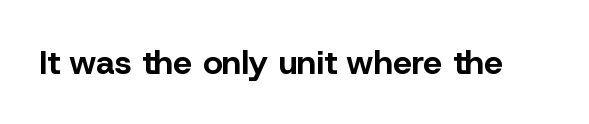
The letters advance in unequal steps, a hallmark of proportional type. The font's upright variant was chosen for this text. Every letter is thick-stroked: bold, no question. Decoration check: the copy has no underline.
